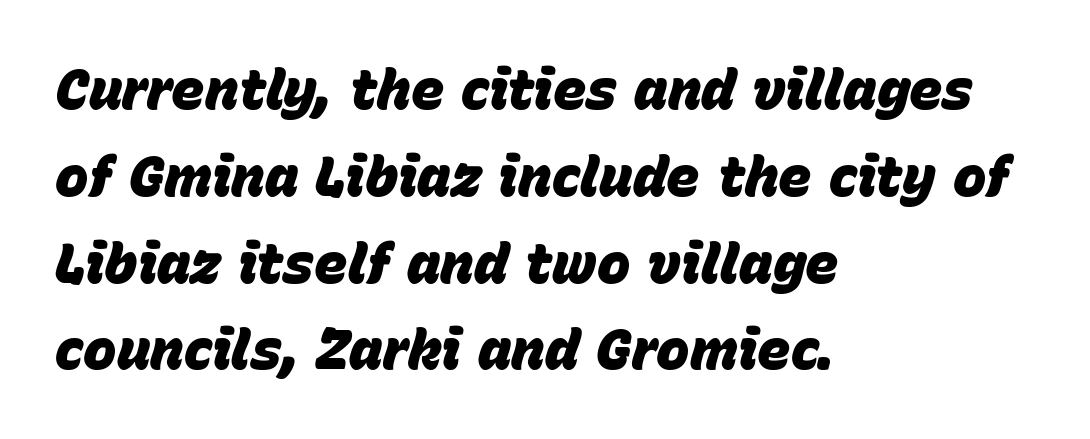
The image shows 56 px heavy type, italic (leaning right); set left-aligned, normal line spacing (1.55x), normal letter spacing, not underlined; low stroke contrast and a large x-height.
